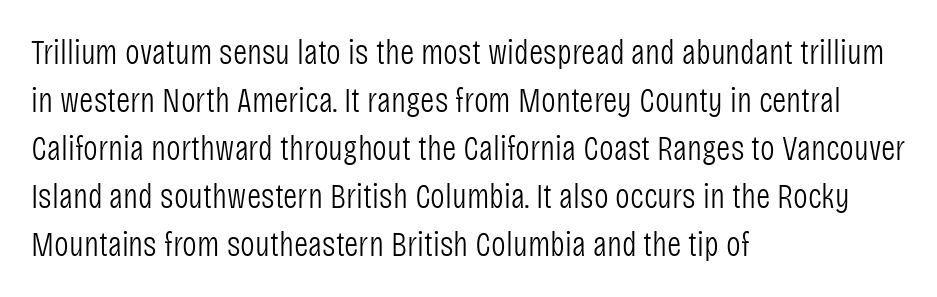
{"serif": "no", "italic": "no", "bold": "no", "weight": "light", "width": "condensed", "stroke_contrast": "low", "x_height": "large", "monospaced": "no", "underline": "no", "align": "left", "line_spacing": "normal", "line_spacing_ratio": 1.37, "letter_spacing": "normal", "letter_spacing_em": 0.0, "glyph_px": 35}
